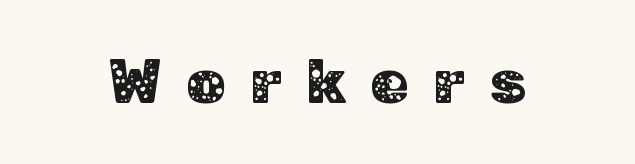
The image shows 62 px sans-serif type, upright; set unusually wide letter spacing (+0.39 em), not underlined; low stroke contrast and a medium x-height.
